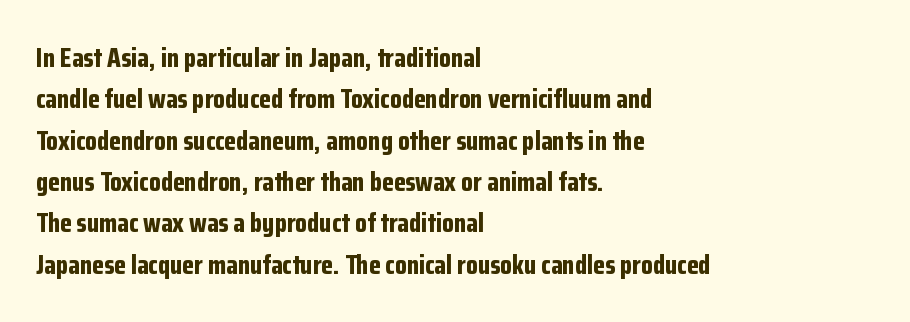
{"italic": "no", "bold": "yes", "underline": "no", "align": "left", "line_spacing": "normal", "line_spacing_ratio": 1.53, "letter_spacing": "normal", "letter_spacing_em": 0.0, "glyph_px": 27}
